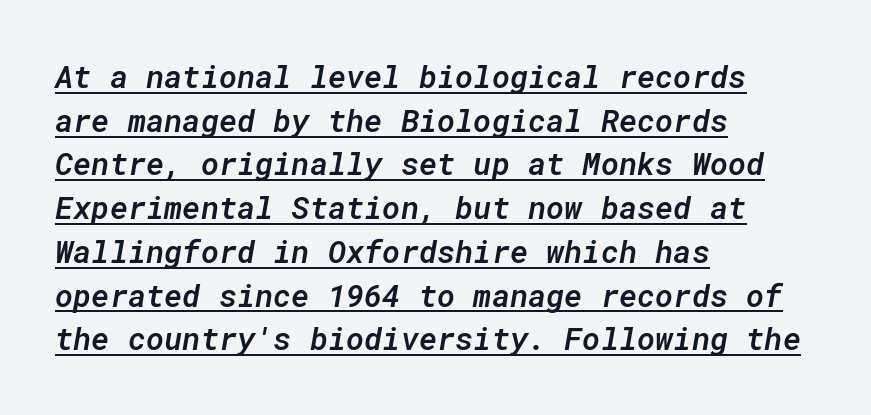
The image shows 31 px semibold type, italic (leaning right), monospaced; set left-aligned, normal line spacing (1.41x), normal letter spacing, underlined; low stroke contrast and a medium x-height.
